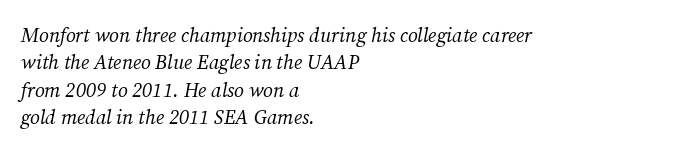
The lettering tilts uniformly, giving the passage an italic look. Honestly, the letter spacing is just normal — you wouldn't notice it. Glance below the letters and you will spot only blank space. Stems and bowls with no extra thickness — not bold. This sample is left-justified, so line endings fall wherever the words run out.
